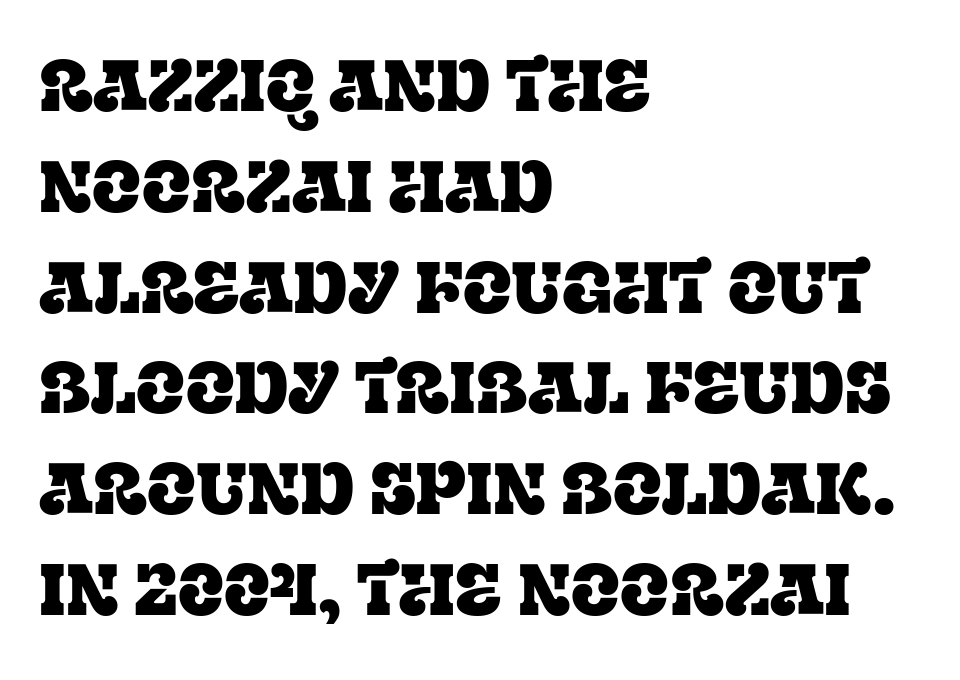
{"serif": "yes", "italic": "no", "width": "normal", "stroke_contrast": "low", "x_height": "large", "monospaced": "no", "underline": "no", "align": "left", "line_spacing": "normal", "line_spacing_ratio": 1.4, "letter_spacing": "normal", "letter_spacing_em": 0.0, "glyph_px": 72}
